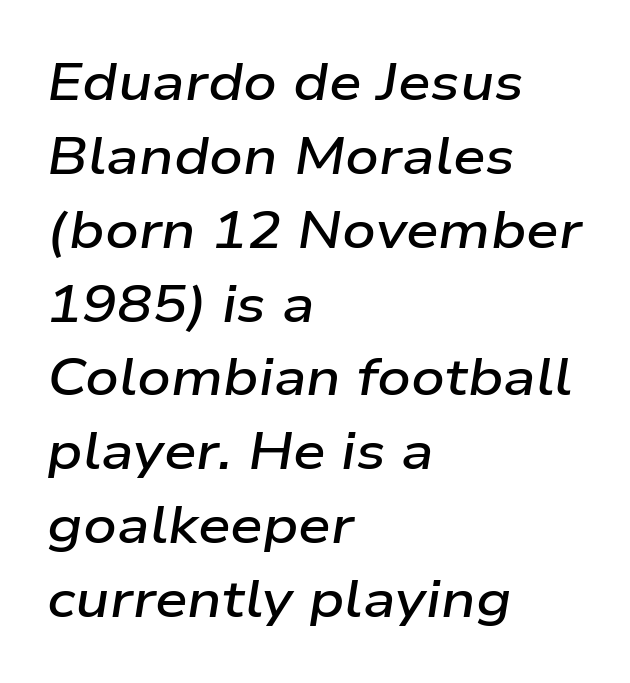
Q: Is the text bold? A: Semi-bold.
Q: Is the text italic (slanted)? A: Yes, it leans right by about 9 degrees.
Q: Is the text underlined? A: No.
Q: How is the paragraph aligned? A: Left-aligned.
Q: Is the spacing between letters normal or unusually wide? A: Normal.
Q: Is the spacing between lines tight, normal or loose? A: Normal.
Q: Width (condensed, normal, or wide)? A: Wide.
Q: Stroke contrast? A: Low.
Q: x-height? A: Medium.
Q: Monospaced? A: No.
